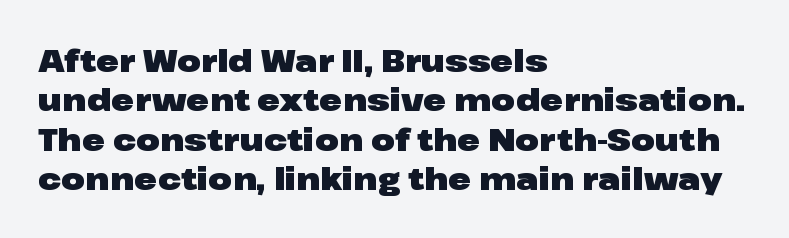
Q: Is the text bold? A: Yes.
Q: Is the text italic (slanted)? A: No, it is upright.
Q: Is the typeface a serif or a sans-serif typeface? A: Sans-serif.
Q: Is the text underlined? A: No.
Q: How is the paragraph aligned? A: Left-aligned.
Q: Is the spacing between letters normal or unusually wide? A: Normal.
Q: Is the spacing between lines tight, normal or loose? A: Normal.
Q: Width (condensed, normal, or wide)? A: Wide.
Q: Stroke contrast? A: Low.
Q: x-height? A: Medium.
Q: Monospaced? A: No.
